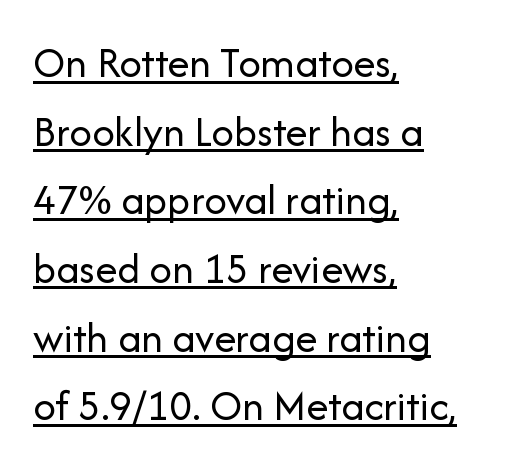
The image shows 44 px regular-weight sans-serif type, upright; set left-aligned, normal line spacing (1.56x), normal letter spacing, underlined; low stroke contrast and a medium x-height.
